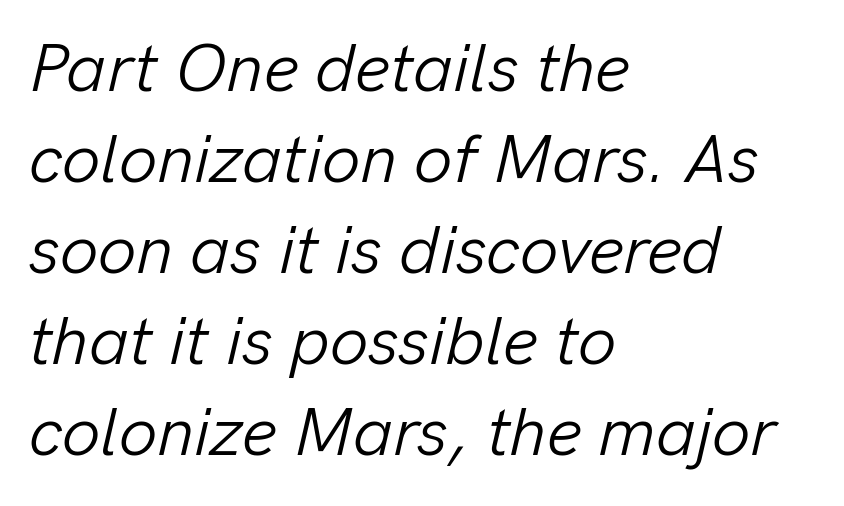
{"italic": "yes", "lean": "right", "slant_degrees": 13, "bold": "no", "weight": "light", "width": "normal", "stroke_contrast": "low", "x_height": "medium", "monospaced": "no", "underline": "no", "align": "left", "line_spacing": "normal", "line_spacing_ratio": 1.34, "letter_spacing": "normal", "letter_spacing_em": 0.0, "glyph_px": 68}
